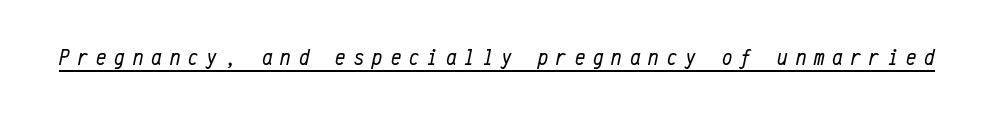
The image shows 23 px text type, italic (leaning right); set unusually wide letter spacing (+0.35 em), underlined.
